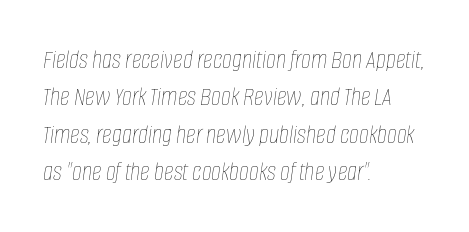
These lines sit exactly where default settings would place them. This rendering features lettering with no underline. The face used here is rendered with its standard letterfit. Compared with a centered layout, this one pins lines to the left instead. Does the lettering tilt? It does — this is italic. Bold? No — there's no thickening of the strokes.
